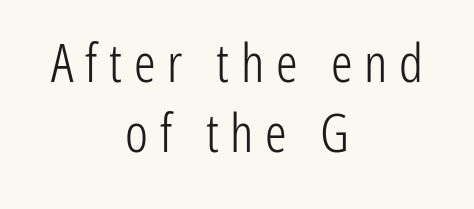
The image shows 54 px light, condensed sans-serif type, upright; set centered, normal line spacing (1.3x), unusually wide letter spacing (+0.22 em), not underlined; low stroke contrast and a medium x-height.
